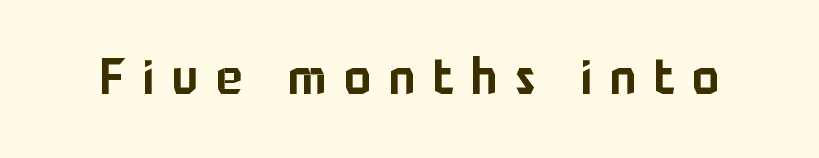
Q: Is the text italic (slanted)? A: No, it is upright.
Q: Is the typeface a serif or a sans-serif typeface? A: Sans-serif.
Q: Is the text underlined? A: No.
Q: Is the spacing between letters normal or unusually wide? A: Unusually wide.
Q: Width (condensed, normal, or wide)? A: Normal.
Q: Stroke contrast? A: Low.
Q: x-height? A: Medium.
Q: Monospaced? A: No.
